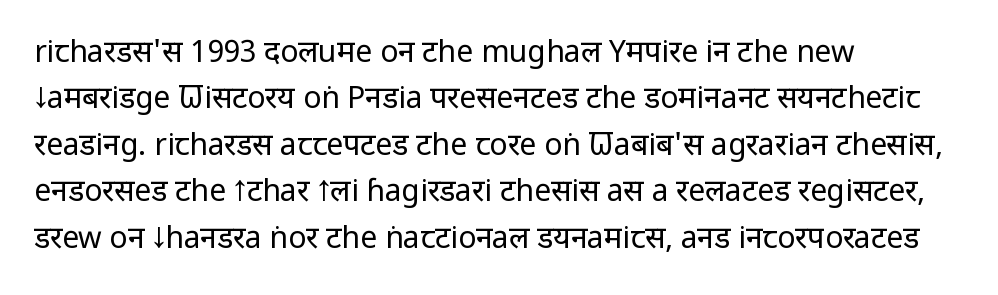
The image shows 30 px regular-weight, condensed sans-serif type, upright; set left-aligned, normal line spacing (1.55x), normal letter spacing, not underlined; low stroke contrast and a large x-height.
